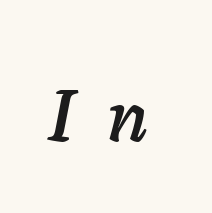
The image shows 74 px text type, italic (leaning right); set unusually wide letter spacing (+0.44 em), not underlined; low stroke contrast and a medium x-height.
